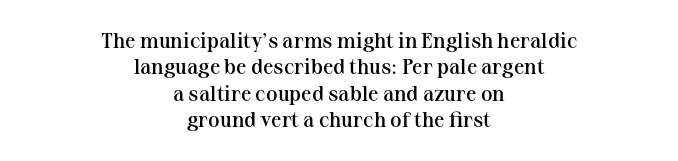
The image shows 21 px text type, upright; set centered, normal line spacing (1.26x), normal letter spacing, not underlined.
